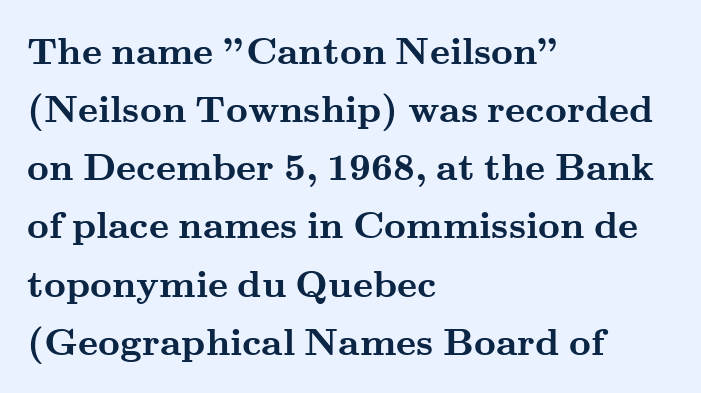
Horizontal bands of white between lines are of average thickness. Just letters on the line, the space beneath them empty. Strokes here are thick enough to call this a true bold. The ragged edge is on the right, which tells us the setting is flush left.
